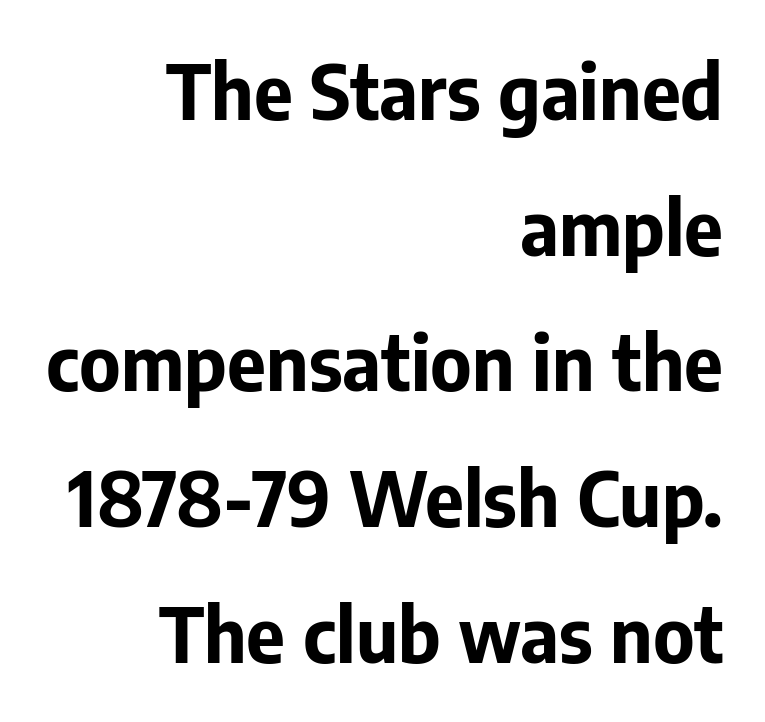
Q: Is the text bold? A: Yes.
Q: Is the text italic (slanted)? A: No, it is upright.
Q: Is the typeface a serif or a sans-serif typeface? A: Sans-serif.
Q: Is the text underlined? A: No.
Q: How is the paragraph aligned? A: Right-aligned.
Q: Is the spacing between letters normal or unusually wide? A: Normal.
Q: Width (condensed, normal, or wide)? A: Normal.
Q: Stroke contrast? A: Low.
Q: x-height? A: Medium.
Q: Monospaced? A: No.
